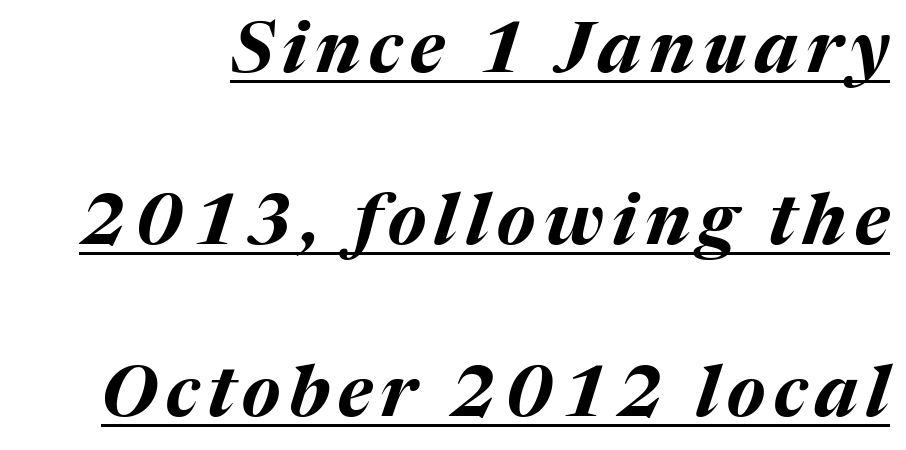
{"italic": "yes", "lean": "right", "slant_degrees": 17, "bold": "yes", "weight": "bold", "width": "normal", "stroke_contrast": "medium", "x_height": "medium", "monospaced": "no", "underline": "yes", "line_spacing": "loose", "line_spacing_ratio": 2.42, "glyph_px": 71}
